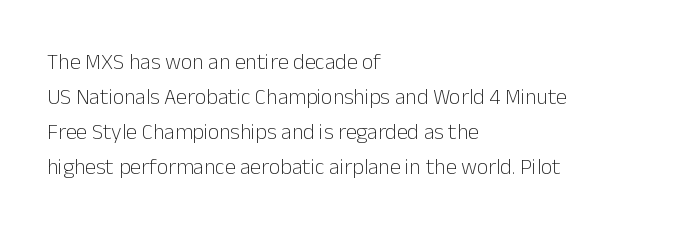
Every stem runs plumb, perpendicular to the baseline. Ink coverage per letter is moderate at most. Does extra space separate the letters? No, they use regular spacing. Line starts are locked; line ends wander. If you measured baseline to baseline, you'd find a middling distance.
